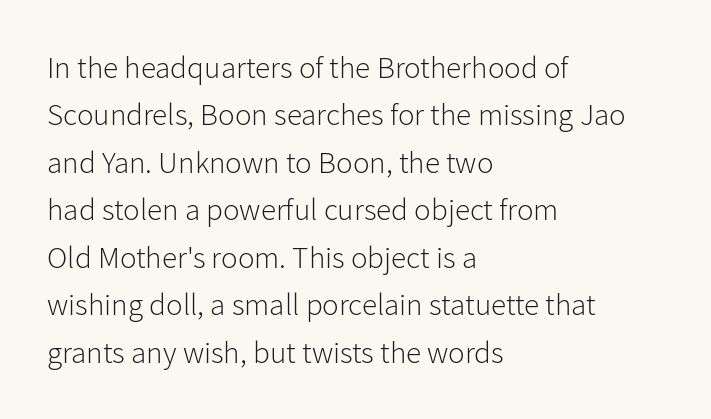
The space directly below the letters is spotless. Regular leading. The font sits on the lighter half of the weight spectrum, regular included. The letters stand straight up with perfectly vertical stems.
